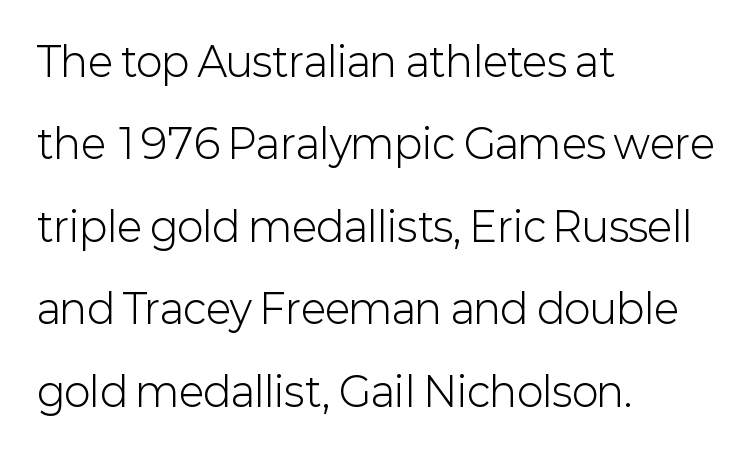
{"serif": "no", "italic": "no", "bold": "no", "weight": "light", "width": "normal", "stroke_contrast": "low", "x_height": "medium", "monospaced": "no", "underline": "no", "align": "left", "line_spacing": "loose", "line_spacing_ratio": 2.06, "letter_spacing": "normal", "letter_spacing_em": 0.0, "glyph_px": 40}
